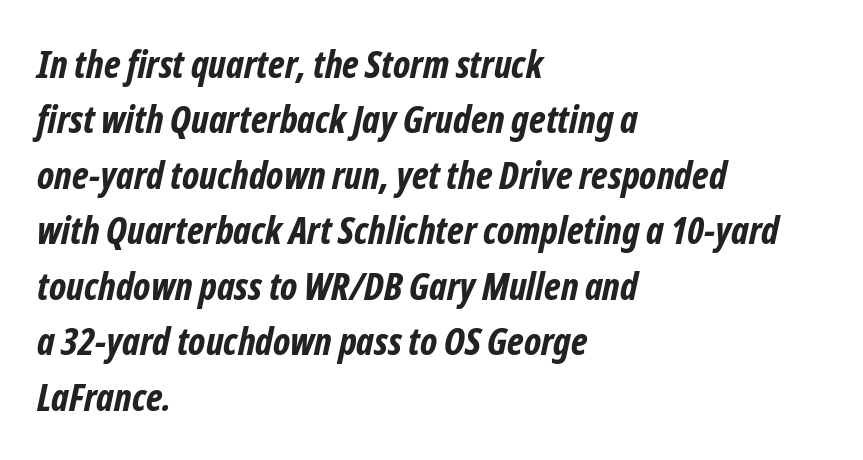
{"serif": "no", "bold": "yes", "weight": "bold", "width": "condensed", "stroke_contrast": "low", "x_height": "medium", "monospaced": "no", "underline": "no", "align": "left", "line_spacing": "normal", "line_spacing_ratio": 1.46, "letter_spacing": "normal", "letter_spacing_em": 0.0, "glyph_px": 38}
